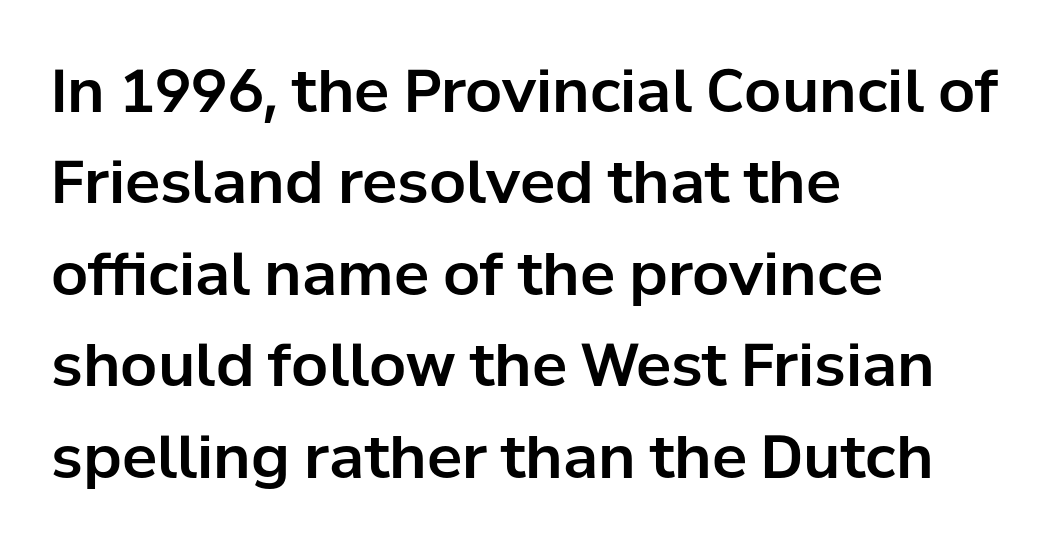
Regular leading. In terms of posture, this sample is upright. Each letter keeps its own natural width here, so spacing adapts to shape. The passage shown has conventional tracking throughout. Where is the straight margin? On the left.
